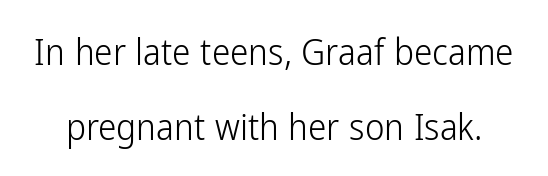
Honestly, the letter spacing is just normal — you wouldn't notice it. Letterform terminals end flat and unadorned throughout the passage. Think of a printed novel: that variable character pitch is what you see here. Posture: upright roman. Underlining? Definitely not there.
